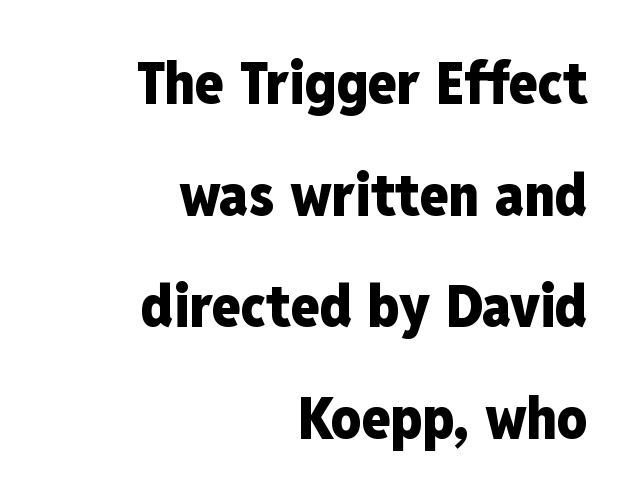
Does the type have serifs? No, each stem ends abruptly. The paragraph shown leans on its right margin. Rule under the text: the space is simply empty. The rendering uses natural spacing where letterforms have individual widths. Compared with typical body copy, the letter spacing here is the same.
